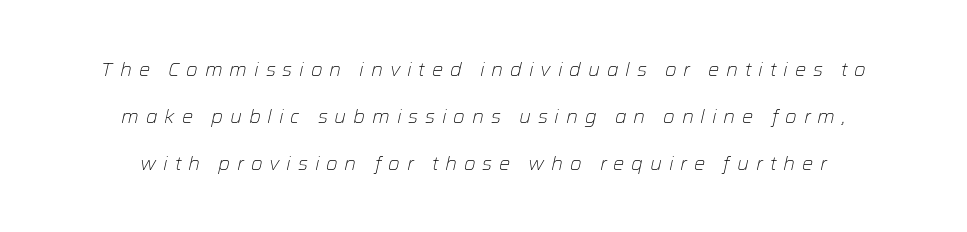
Leading is clearly above the norm, producing a sparse column. Is the type heavy? It reads as light-to-regular instead. Anything drawn beneath the words? Only blank space. Compared with typical body copy, the letter spacing here is much looser. These lines stack symmetrically, like a column narrowing and widening about its center. The font's italic variant was chosen for this text.
